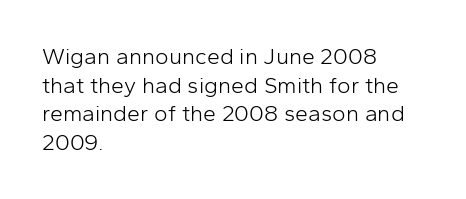
The image shows 23 px text type, upright; set left-aligned, normal line spacing (1.25x), normal letter spacing, not underlined.
